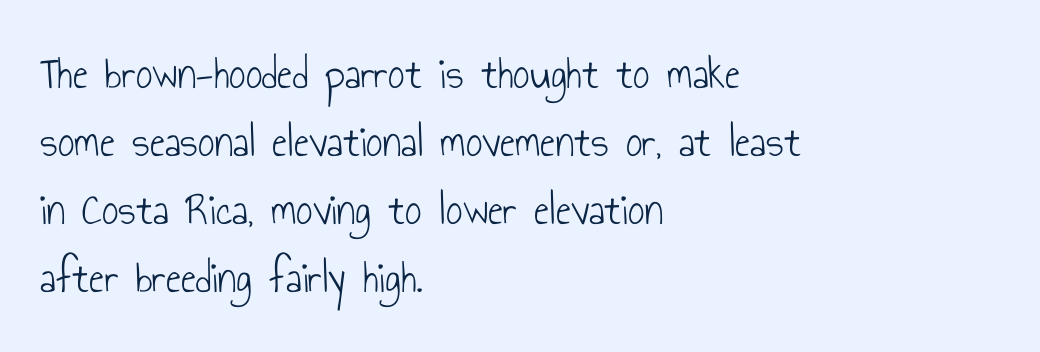
{"serif": "no", "italic": "no", "bold": "no", "weight": "light", "width": "condensed", "stroke_contrast": "low", "x_height": "small", "monospaced": "no", "underline": "no", "align": "left", "line_spacing": "normal", "line_spacing_ratio": 1.48, "letter_spacing": "normal", "letter_spacing_em": 0.0, "glyph_px": 46}
